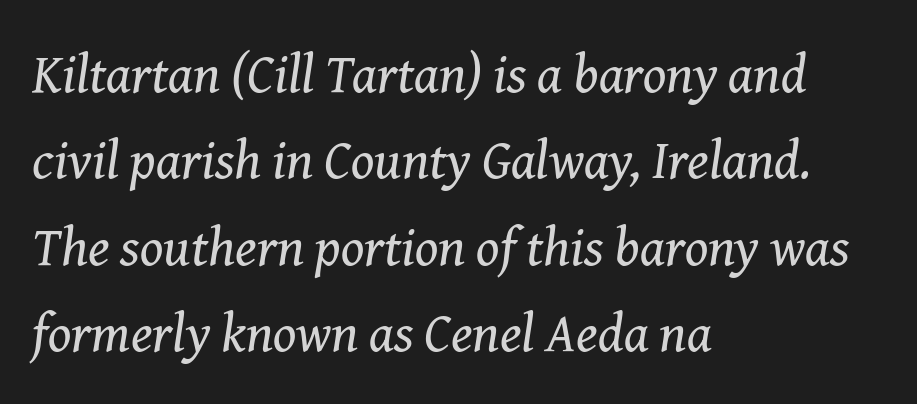
The image shows 54 px regular-weight serif type, italic (leaning right); set left-aligned, normal line spacing (1.6x), normal letter spacing, not underlined; medium stroke contrast and a medium x-height.
